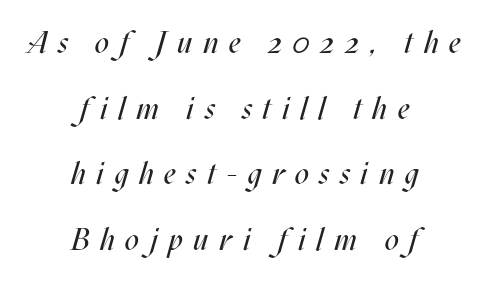
{"italic": "yes", "lean": "right", "slant_degrees": 17, "bold": "no", "weight": "regular", "width": "condensed", "stroke_contrast": "medium", "x_height": "large", "monospaced": "no", "underline": "no", "align": "center", "line_spacing": "loose", "line_spacing_ratio": 2.12, "letter_spacing": "wide", "letter_spacing_em": 0.34, "glyph_px": 31}
